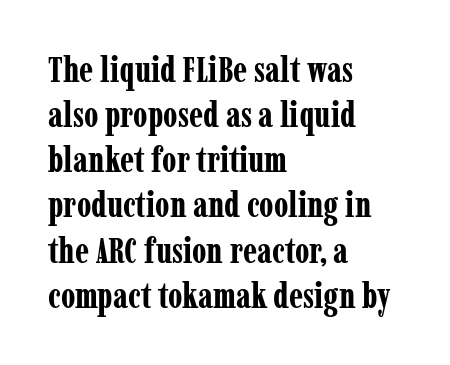
Q: Is the text bold? A: Yes.
Q: Is the text italic (slanted)? A: No, it is upright.
Q: Is the typeface a serif or a sans-serif typeface? A: Serif.
Q: Is the text underlined? A: No.
Q: How is the paragraph aligned? A: Left-aligned.
Q: Is the spacing between letters normal or unusually wide? A: Normal.
Q: Is the spacing between lines tight, normal or loose? A: Normal.
Q: Width (condensed, normal, or wide)? A: Condensed.
Q: Stroke contrast? A: Low.
Q: x-height? A: Medium.
Q: Monospaced? A: No.
